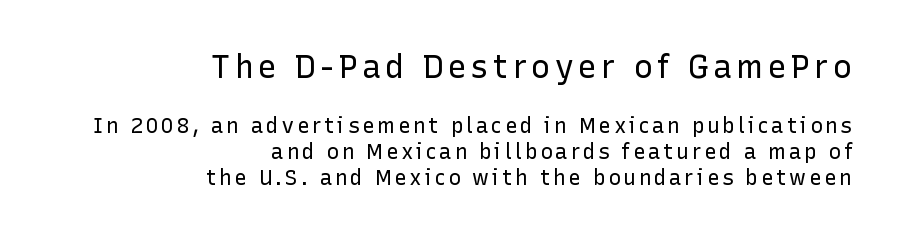
The rendering shrinks the type as you move from the upper chunk to the lower. Nobody drew a line under any word here. The passage shown is typeset with a sans-serif family. In CSS terms this would be text-align: right. The letters advance in unequal steps, a hallmark of proportional type. This block has exactly the height ordinary leading produces.
